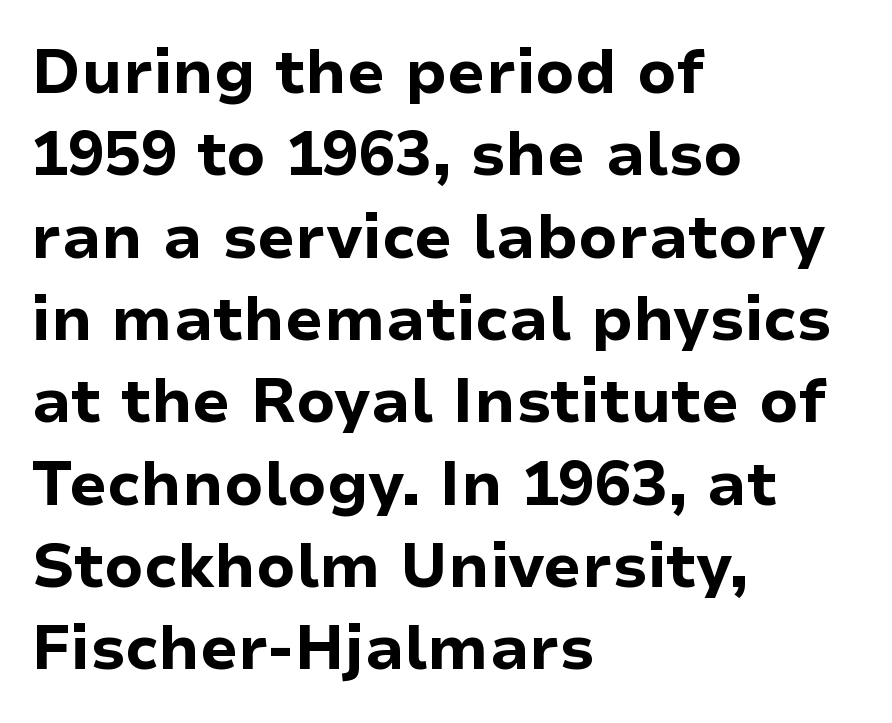
The image shows 61 px bold sans-serif type, upright; set left-aligned, normal line spacing (1.35x), normal letter spacing, not underlined; low stroke contrast and a medium x-height.
